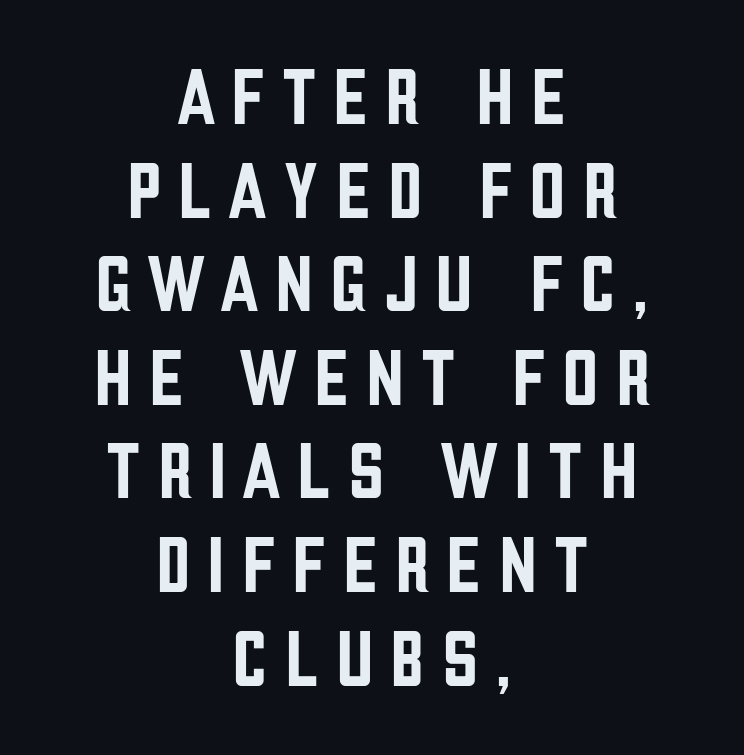
The image shows 80 px condensed sans-serif type, upright; set centered, line spacing 1.17x, unusually wide letter spacing (+0.21 em), not underlined; low stroke contrast and a large x-height.
